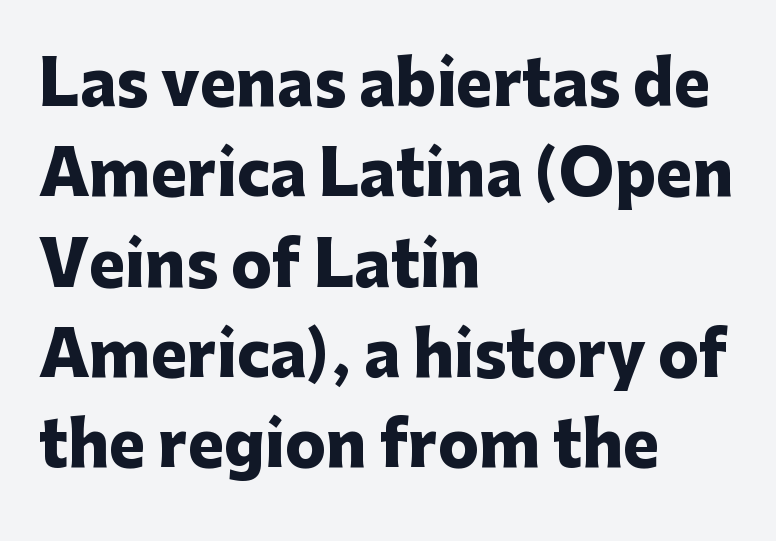
Q: Is the text bold? A: Yes.
Q: Is the text italic (slanted)? A: No, it is upright.
Q: Is the typeface a serif or a sans-serif typeface? A: Sans-serif.
Q: Is the text underlined? A: No.
Q: How is the paragraph aligned? A: Left-aligned.
Q: Is the spacing between letters normal or unusually wide? A: Normal.
Q: Is the spacing between lines tight, normal or loose? A: Normal.
Q: Width (condensed, normal, or wide)? A: Normal.
Q: Stroke contrast? A: Low.
Q: x-height? A: Medium.
Q: Monospaced? A: No.
